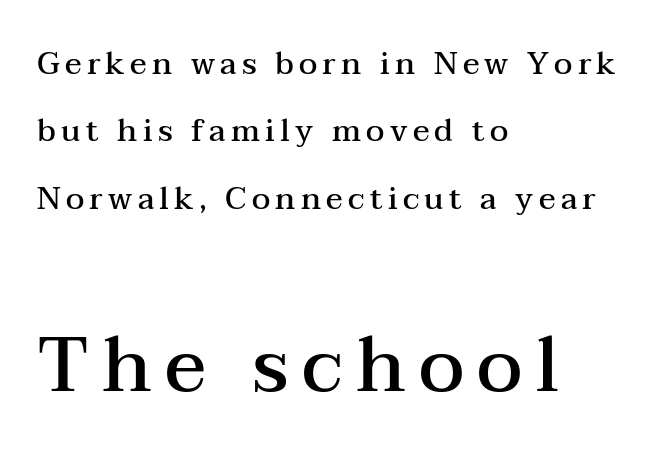
Q: Is the text bold? A: Semi-bold.
Q: Is the text italic (slanted)? A: No, it is upright.
Q: Is the typeface a serif or a sans-serif typeface? A: Serif.
Q: Is the text underlined? A: No.
Q: How is the paragraph aligned? A: Left-aligned.
Q: Is the spacing between lines tight, normal or loose? A: Loose.
Q: Which block of text is set in a larger size, the first (top) or the second (bottom)? A: The second (bottom) one.
Q: Width (condensed, normal, or wide)? A: Wide.
Q: Stroke contrast? A: Medium.
Q: x-height? A: Medium.
Q: Monospaced? A: No.
